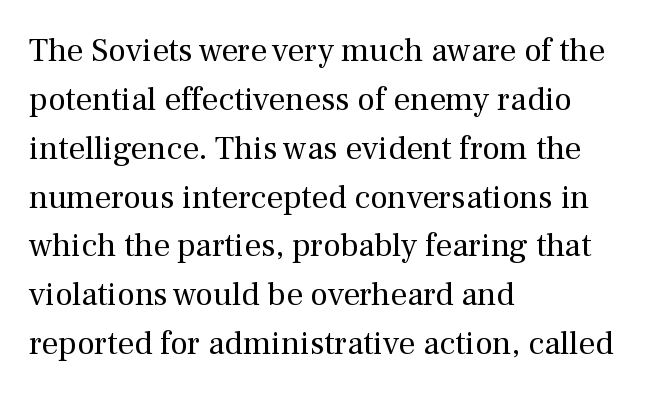
{"serif": "yes", "italic": "no", "bold": "no", "weight": "regular", "width": "normal", "stroke_contrast": "medium", "x_height": "medium", "monospaced": "no", "underline": "no", "align": "left", "line_spacing": "normal", "line_spacing_ratio": 1.48, "letter_spacing": "normal", "letter_spacing_em": 0.0, "glyph_px": 33}
